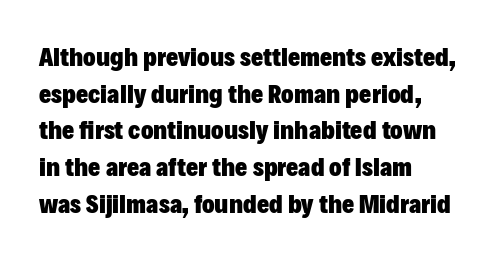
{"italic": "no", "bold": "yes", "underline": "no", "align": "left", "line_spacing": "normal", "line_spacing_ratio": 1.41, "letter_spacing": "normal", "letter_spacing_em": 0.0, "glyph_px": 26}
